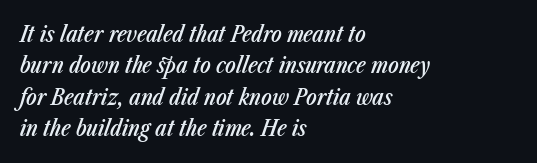
{"italic": "yes", "lean": "right", "slant_degrees": 23, "bold": "semi", "underline": "no", "align": "left", "line_spacing": "normal", "line_spacing_ratio": 1.43, "letter_spacing": "normal", "letter_spacing_em": 0.0, "glyph_px": 22}
